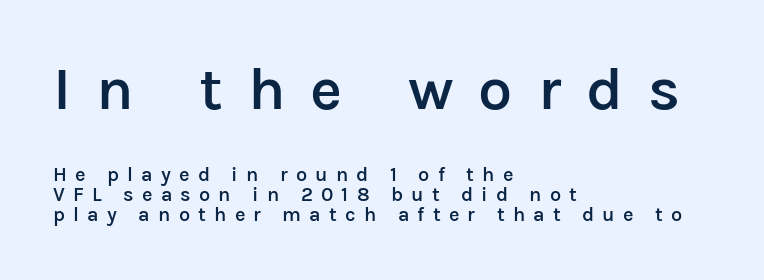
Observe the wide spacing: letters keep a clear distance from each other. Large over small — that's the arrangement of the two blocks here. Rule under the text: the space is simply empty. This sample uses an upright cut, with every glyph sitting square on the baseline. The line-height multiplier appears low, near solid setting. Stems and bowls a touch heavier than normal — semibold.
